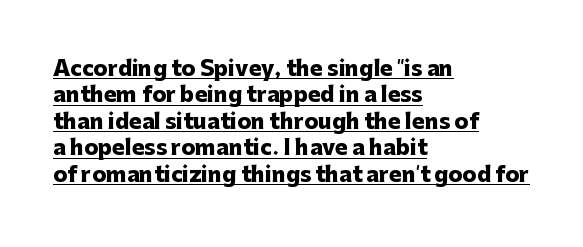
Q: Is the text bold? A: Yes.
Q: Is the text italic (slanted)? A: No, it is upright.
Q: Is the text underlined? A: Yes.
Q: How is the paragraph aligned? A: Left-aligned.
Q: Is the spacing between letters normal or unusually wide? A: Normal.
Q: Is the spacing between lines tight, normal or loose? A: Normal.
